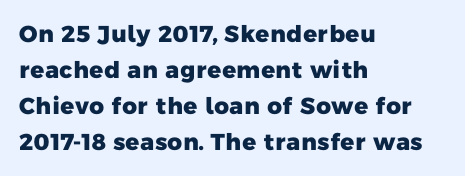
Q: Is the text bold? A: Yes.
Q: Is the text underlined? A: No.
Q: How is the paragraph aligned? A: Left-aligned.
Q: Is the spacing between letters normal or unusually wide? A: Normal.
Q: Is the spacing between lines tight, normal or loose? A: Normal.
